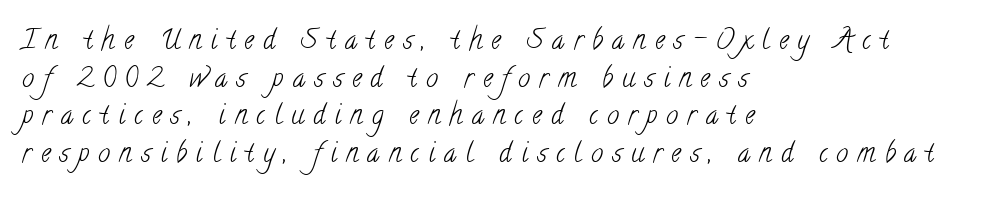
{"bold": "no", "underline": "no", "align": "left", "line_spacing": "normal", "line_spacing_ratio": 1.39, "letter_spacing": "wide", "letter_spacing_em": 0.34, "glyph_px": 27}
